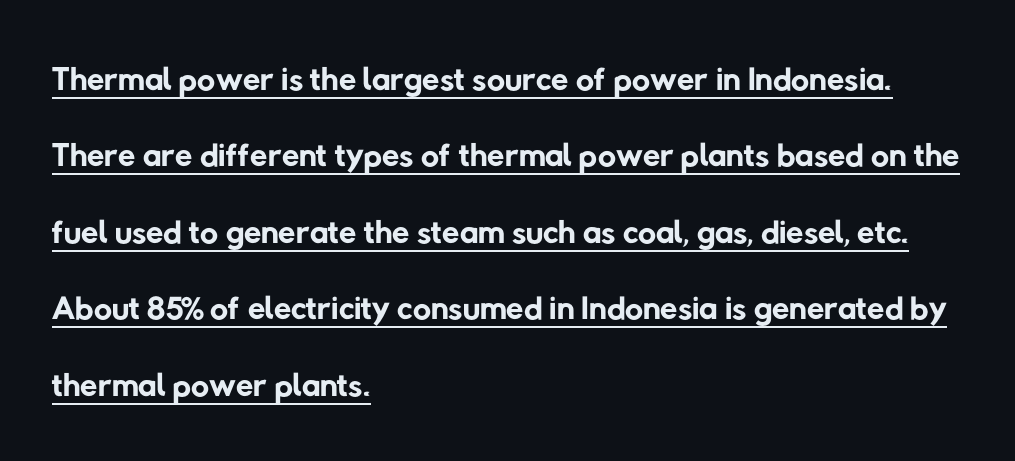
{"serif": "no", "bold": "no", "weight": "regular", "width": "normal", "stroke_contrast": "low", "x_height": "medium", "monospaced": "no", "underline": "yes", "align": "left", "line_spacing": "normal", "line_spacing_ratio": 1.53, "letter_spacing": "normal", "letter_spacing_em": 0.0, "glyph_px": 50}
